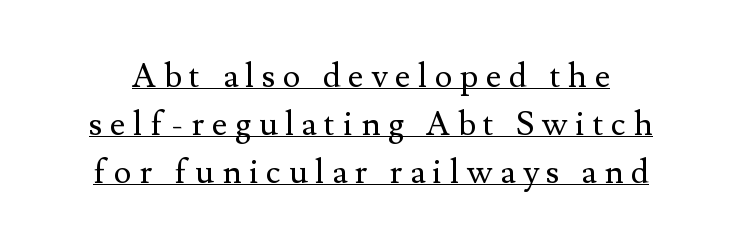
The image shows 33 px regular-weight serif type, upright; set normal line spacing (1.45x), unusually wide letter spacing (+0.24 em), underlined; medium stroke contrast and a small x-height.
